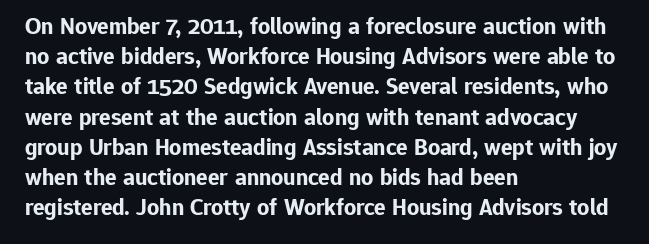
The ragged edge is on the right, which tells us the setting is flush left. The space beneath each line is pristine and unruled. This rendering leaves character spacing at its baseline value. The passage shown stacks its lines at a standard gap. Italic? Not at all — the glyphs are vertical. Emphasis by weight is at full strength: bold.
